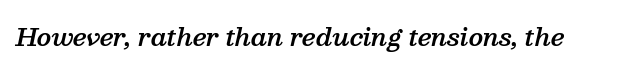
{"italic": "yes", "lean": "right", "slant_degrees": 13, "bold": "semi", "underline": "no", "letter_spacing": "normal", "letter_spacing_em": 0.0, "glyph_px": 24}
